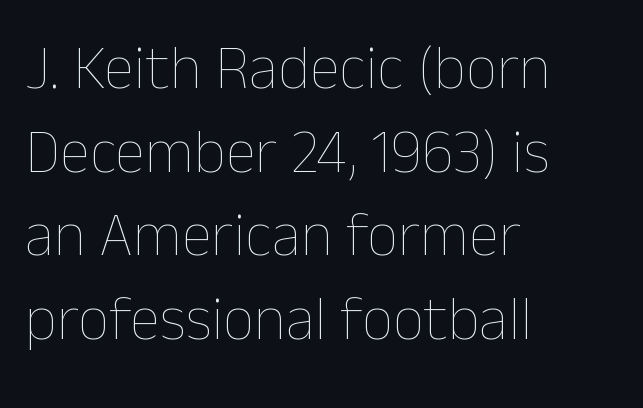
Q: Is the text bold? A: No.
Q: Is the text italic (slanted)? A: No, it is upright.
Q: Is the text underlined? A: No.
Q: How is the paragraph aligned? A: Left-aligned.
Q: Is the spacing between letters normal or unusually wide? A: Normal.
Q: Is the spacing between lines tight, normal or loose? A: Normal.
Q: Width (condensed, normal, or wide)? A: Normal.
Q: Stroke contrast? A: Low.
Q: x-height? A: Medium.
Q: Monospaced? A: No.
